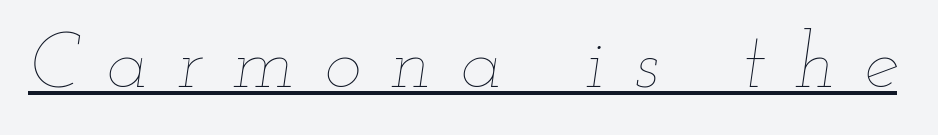
The image shows 78 px thin, wide type, italic (leaning right); set unusually wide letter spacing (+0.38 em), underlined; low stroke contrast and a small x-height.
